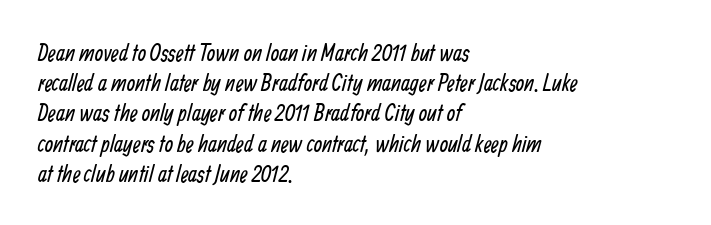
The space beneath each line is pristine and unruled. Leftover space on each line is placed entirely after the last word. The letters sit at their default tracking, neither squeezed nor spread. What's the leading like? Ordinary, nothing unusual.
